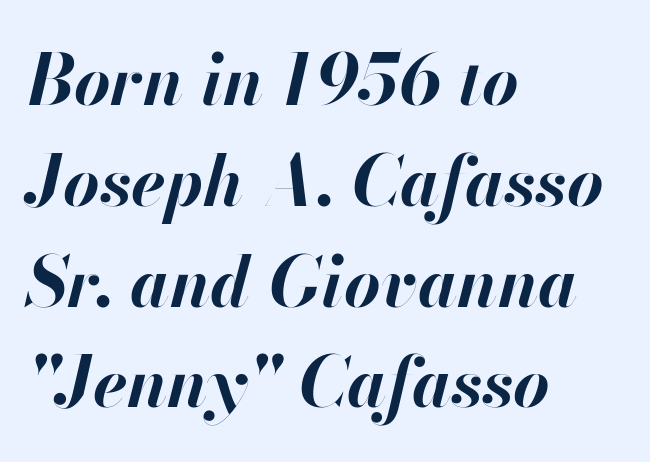
Layout note: lines flush left. No word sits above an underline. Stroke thickness is high; the sample reads as a true bold. The rendering uses natural spacing where letterforms have individual widths. Nobody touched the tracking dial on this one. Honestly, the row spacing looks completely unremarkable.
